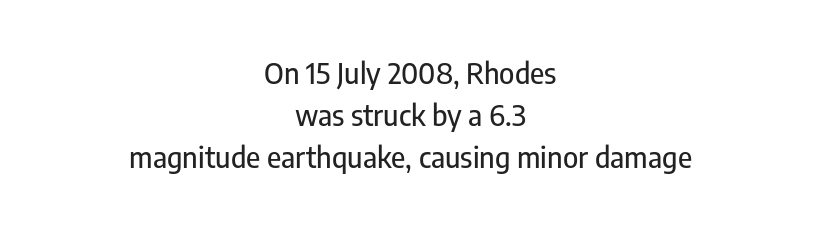
Note the varied advance widths — an 'i' is clearly narrower than an 'm'. The type is set solid horizontally, with unmodified tracking. Baseline-to-baseline distance is the conventional proportion of letter height. Every row of glyphs is offset so its center matches the block's center.
